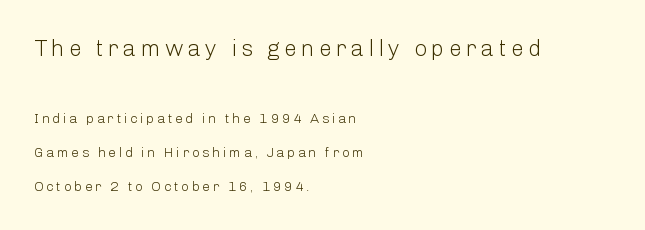
Tall strokes in this sample are plumb rather than angled. Honestly, the rows look like they've been pulled way apart. Left-aligned paragraph, ragged on the right. Is the stroke heavy? The answer is a plain regular-or-lighter.
